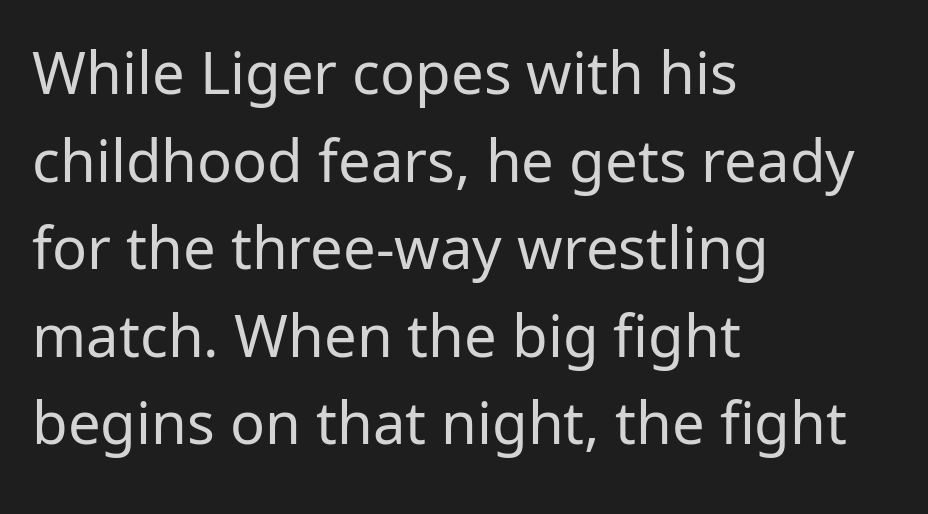
Looks like regular typesetting: each glyph gets only the width it needs. The rendering uses a moderate line-height, typical for paragraphs. This rendering leaves character spacing at its baseline value. The axis of the letterforms is exactly vertical.
